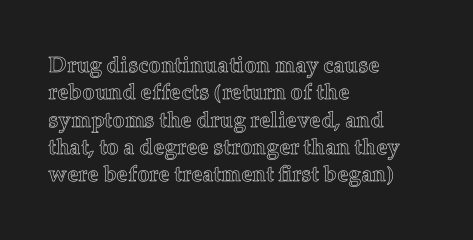
The image shows 22 px text type, upright; set left-aligned, line spacing 1.24x, normal letter spacing, not underlined.
